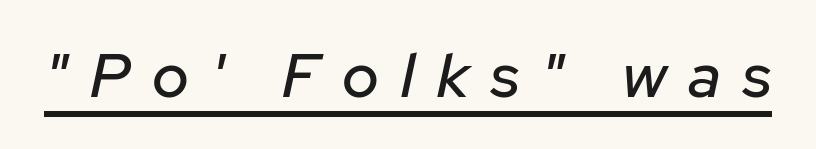
{"italic": "yes", "lean": "right", "slant_degrees": 12, "width": "normal", "stroke_contrast": "low", "x_height": "medium", "monospaced": "no", "underline": "yes", "letter_spacing": "wide", "letter_spacing_em": 0.36, "glyph_px": 62}
